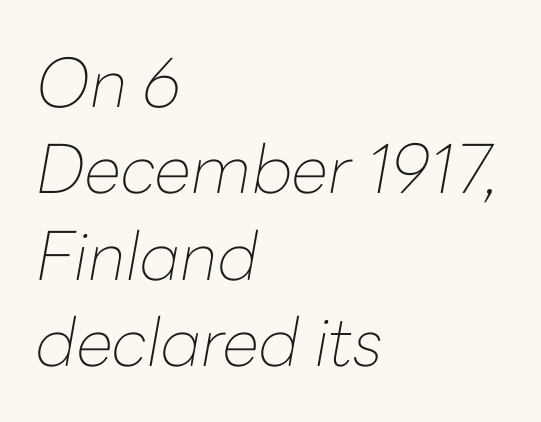
Regarding leading, the lines here are spaced in the standard way. The passage is arranged the way most books set body copy — flush left. The glyphs are unaccompanied by any horizontal stroke below them. How are the letters spaced? Ordinarily, with no added tracking. Think of a printed novel: that variable character pitch is what you see here. Caption: face not bold, strokes unweighted.
